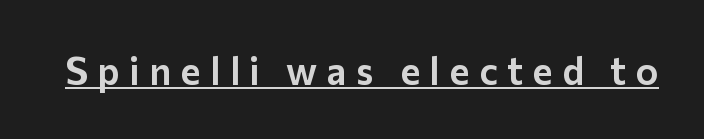
Q: Is the text italic (slanted)? A: No, it is upright.
Q: Is the typeface a serif or a sans-serif typeface? A: Sans-serif.
Q: Is the text underlined? A: Yes.
Q: Is the spacing between letters normal or unusually wide? A: Unusually wide.
Q: Width (condensed, normal, or wide)? A: Normal.
Q: Stroke contrast? A: Low.
Q: x-height? A: Medium.
Q: Monospaced? A: No.
